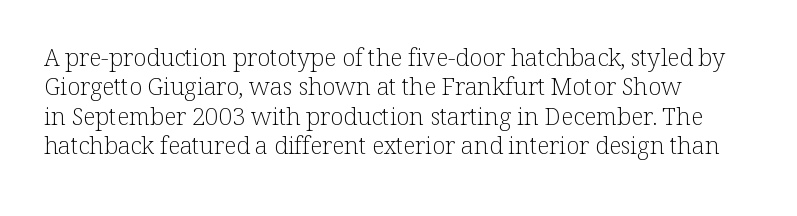
Notice how the stems are strictly vertical — no italics here. Standard letterfit; no display-style spreading of the glyphs. The space beneath each line is pristine and unruled. Counters stay open thanks to moderate or lighter strokes. A classic flush-left, rag-right setting is used for this passage.
